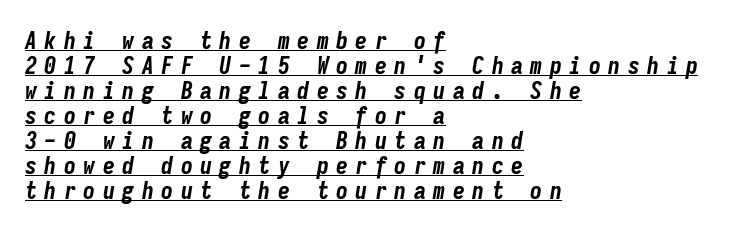
The image shows 24 px bold type, italic (leaning right); set left-aligned, tight line spacing (1.04x), unusually wide letter spacing (+0.31 em), underlined.
